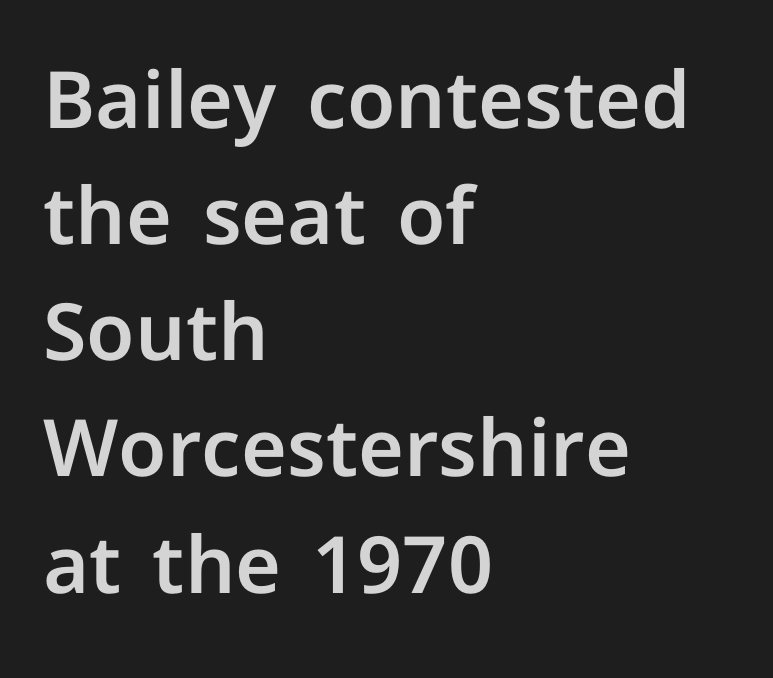
The glyphs are unaccompanied by any horizontal stroke below them. Unlike a traditional serif, this face leaves its strokes unadorned. Proportional: the letters do not fall into vertical columns. A student would call this left alignment; a typographer would say flush left, rag right.
